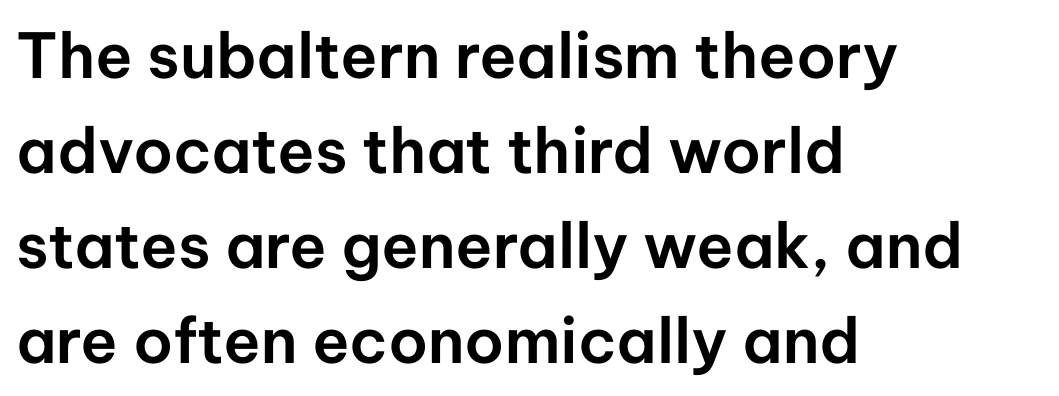
Q: Is the text italic (slanted)? A: No, it is upright.
Q: Is the typeface a serif or a sans-serif typeface? A: Sans-serif.
Q: Is the text underlined? A: No.
Q: How is the paragraph aligned? A: Left-aligned.
Q: Is the spacing between letters normal or unusually wide? A: Normal.
Q: Is the spacing between lines tight, normal or loose? A: Normal.
Q: Width (condensed, normal, or wide)? A: Normal.
Q: Stroke contrast? A: Low.
Q: x-height? A: Medium.
Q: Monospaced? A: No.
